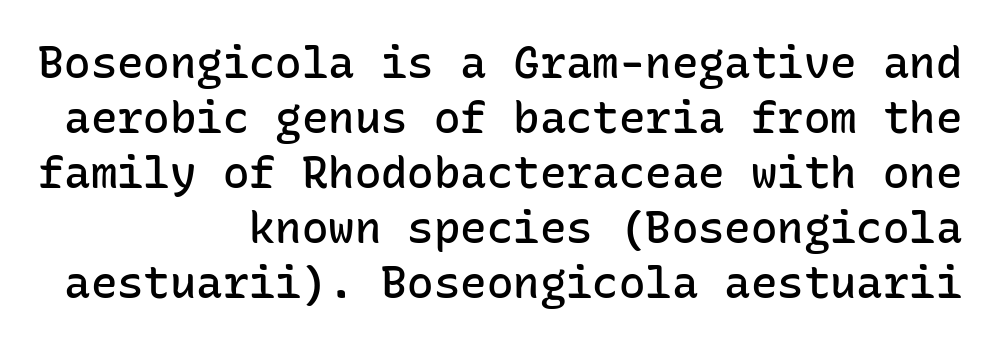
Q: Is the text bold? A: Semi-bold.
Q: Is the text italic (slanted)? A: No, it is upright.
Q: Is the typeface a serif or a sans-serif typeface? A: Sans-serif.
Q: Is the text underlined? A: No.
Q: How is the paragraph aligned? A: Right-aligned.
Q: Is the spacing between letters normal or unusually wide? A: Normal.
Q: Is the spacing between lines tight, normal or loose? A: Normal.
Q: Width (condensed, normal, or wide)? A: Normal.
Q: Stroke contrast? A: Low.
Q: x-height? A: Medium.
Q: Monospaced? A: Yes.
